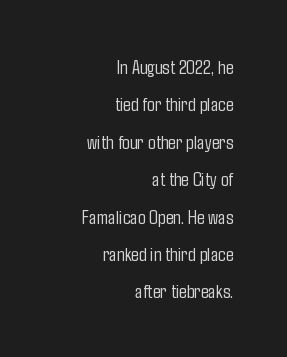
Glance below the letters and you will spot only blank space. Here the glyphs are tracked normally, forming tight word shapes. The axis of the letterforms is exactly vertical. Summary of weight: not heavy and not bold. A student would call this right alignment; a typographer would say flush right, rag left.
